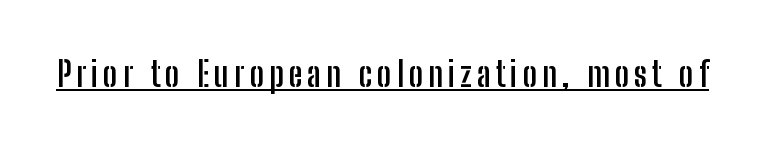
{"serif": "no", "italic": "no", "bold": "yes", "weight": "semibold", "width": "condensed", "stroke_contrast": "low", "x_height": "medium", "monospaced": "no", "underline": "yes", "glyph_px": 34}
